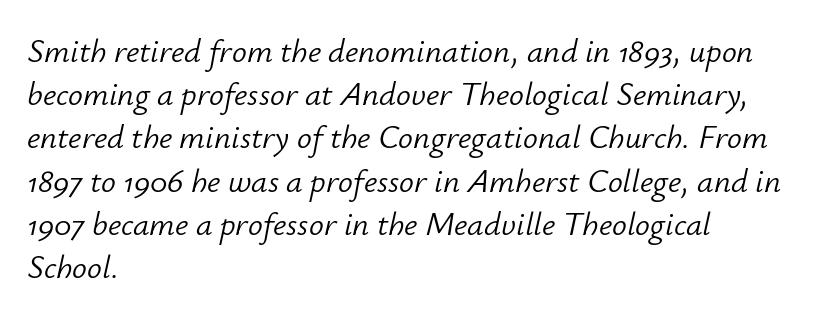
The image shows 33 px light type, italic (leaning right); set left-aligned, normal line spacing (1.31x), normal letter spacing, not underlined; low stroke contrast and a small x-height.
